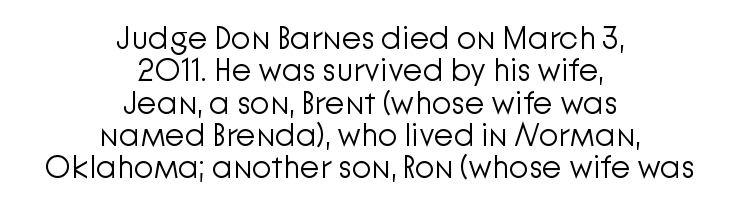
{"serif": "no", "italic": "no", "bold": "no", "weight": "light", "width": "normal", "stroke_contrast": "low", "x_height": "medium", "monospaced": "no", "underline": "no", "align": "center", "line_spacing": "tight", "line_spacing_ratio": 1.01, "letter_spacing": "normal", "letter_spacing_em": 0.0, "glyph_px": 32}
